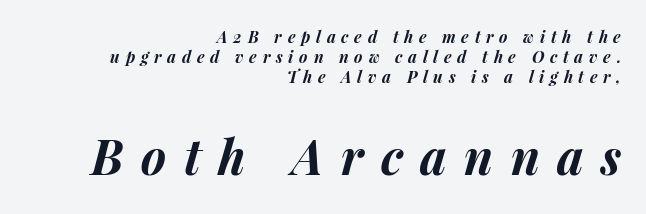
Q: Is the text bold? A: Yes.
Q: Is the text italic (slanted)? A: Yes, it leans right by about 15 degrees.
Q: Is the text underlined? A: No.
Q: How is the paragraph aligned? A: Right-aligned.
Q: Is the spacing between letters normal or unusually wide? A: Unusually wide.
Q: Is the spacing between lines tight, normal or loose? A: Normal.
Q: Which block of text is set in a larger size, the first (top) or the second (bottom)? A: The second (bottom) one.
Q: Width (condensed, normal, or wide)? A: Normal.
Q: Stroke contrast? A: Medium.
Q: x-height? A: Medium.
Q: Monospaced? A: No.
